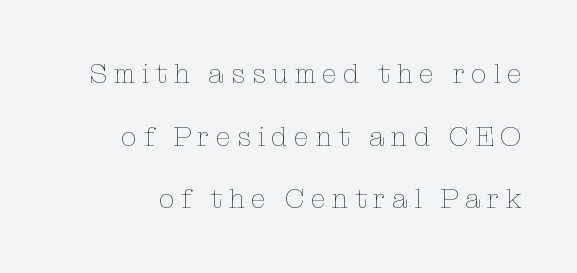
{"italic": "no", "bold": "no", "weight": "thin", "width": "normal", "stroke_contrast": "low", "x_height": "medium", "monospaced": "no", "underline": "no", "line_spacing": "loose", "line_spacing_ratio": 2.24, "letter_spacing": "wide", "letter_spacing_em": 0.22, "glyph_px": 28}
